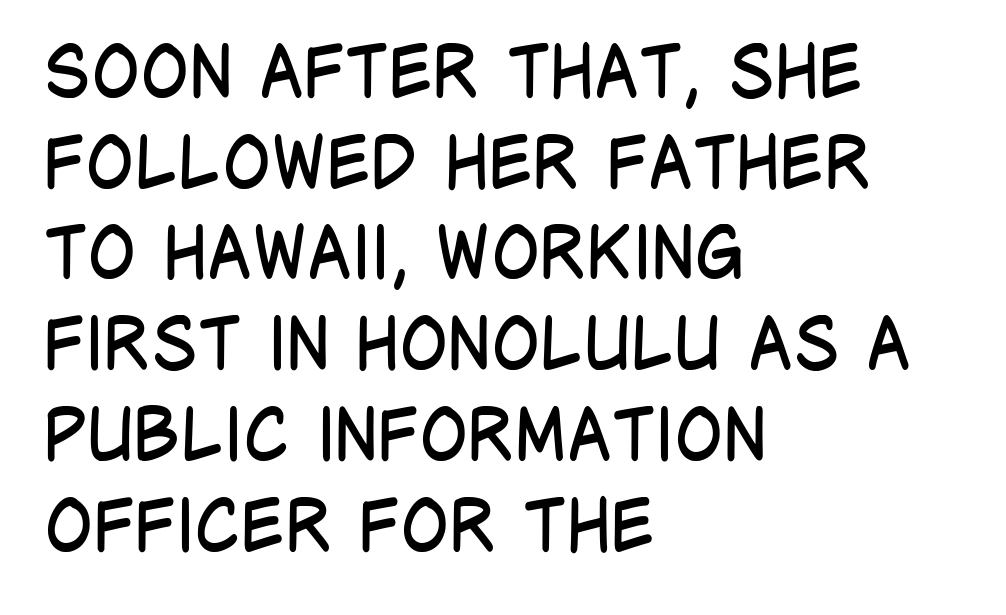
The image shows 72 px regular-weight, condensed sans-serif type, upright; set left-aligned, normal line spacing (1.26x), normal letter spacing, not underlined; low stroke contrast and a large x-height.
